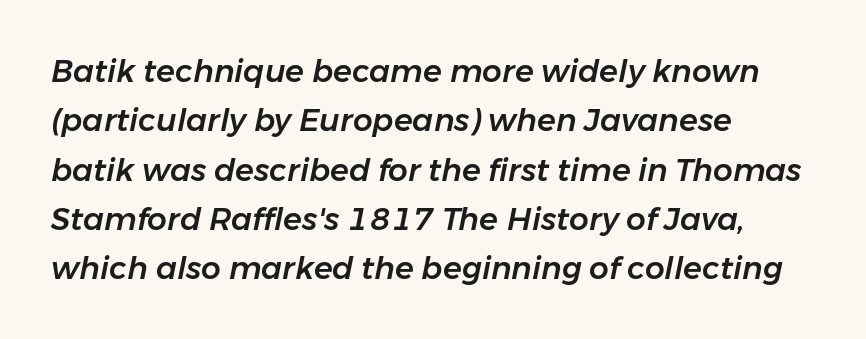
Q: Is the text italic (slanted)? A: Yes, it leans right by about 11 degrees.
Q: Is the text underlined? A: No.
Q: How is the paragraph aligned? A: Left-aligned.
Q: Is the spacing between letters normal or unusually wide? A: Normal.
Q: Is the spacing between lines tight, normal or loose? A: Normal.
Q: Width (condensed, normal, or wide)? A: Normal.
Q: Stroke contrast? A: Low.
Q: x-height? A: Medium.
Q: Monospaced? A: No.
